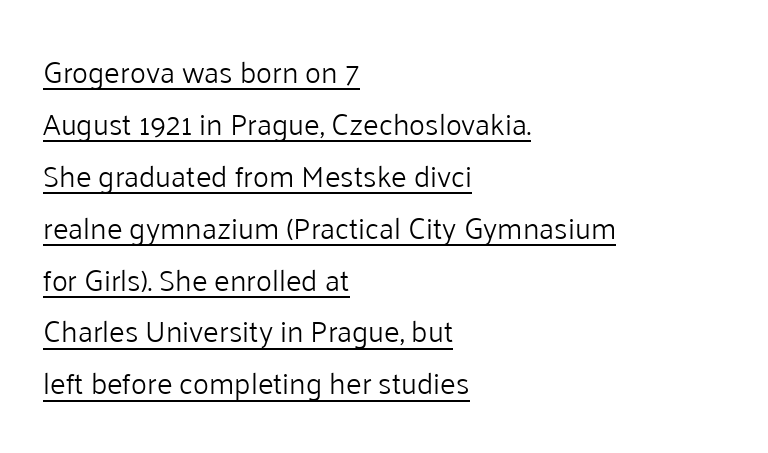
The image shows 30 px light sans-serif type, upright; set left-aligned, line spacing 1.73x, normal letter spacing, underlined; low stroke contrast and a medium x-height.
